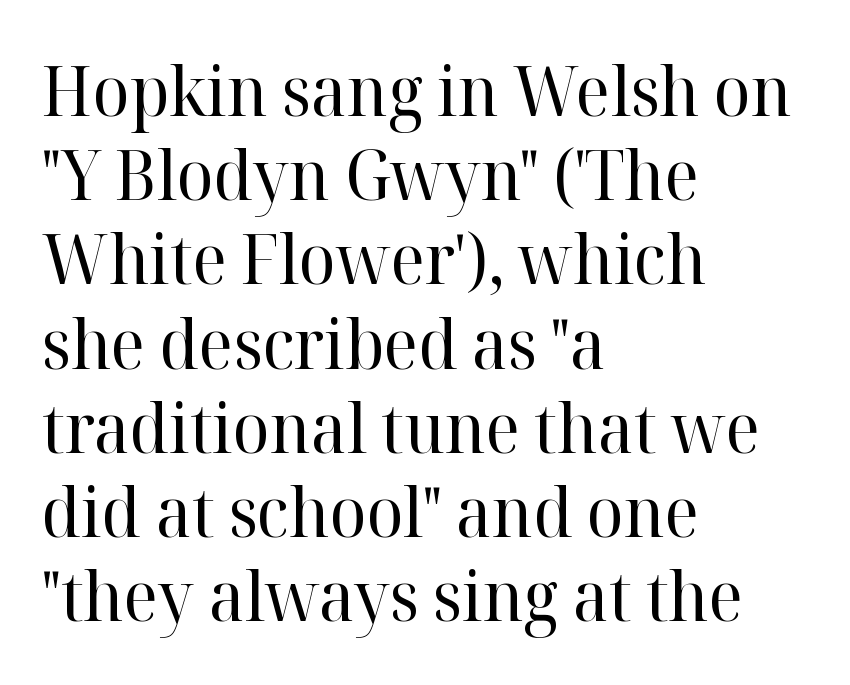
{"serif": "yes", "italic": "no", "bold": "no", "weight": "regular", "width": "normal", "stroke_contrast": "high", "x_height": "medium", "monospaced": "no", "underline": "no", "align": "left", "line_spacing_ratio": 1.22, "letter_spacing": "normal", "letter_spacing_em": 0.0, "glyph_px": 69}
